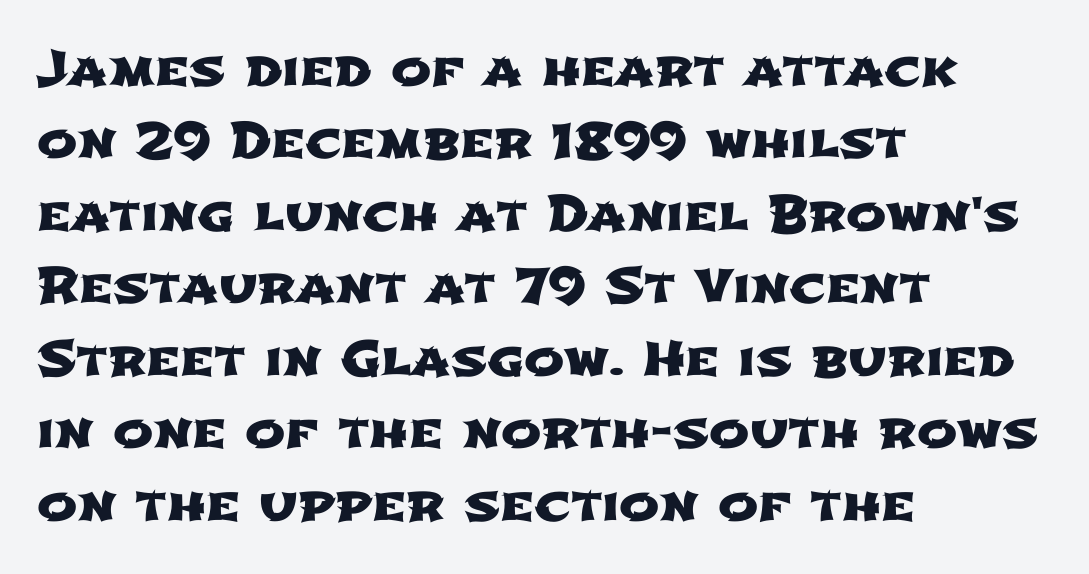
The image shows 48 px wide sans-serif type; set left-aligned, normal line spacing (1.51x), normal letter spacing, not underlined; low stroke contrast and a medium x-height.
